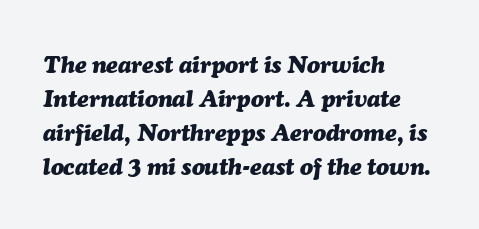
Q: Is the text bold? A: Yes.
Q: Is the text italic (slanted)? A: Yes, it leans right by about 7 degrees.
Q: Is the text underlined? A: No.
Q: How is the paragraph aligned? A: Left-aligned.
Q: Is the spacing between letters normal or unusually wide? A: Normal.
Q: Is the spacing between lines tight, normal or loose? A: Normal.
